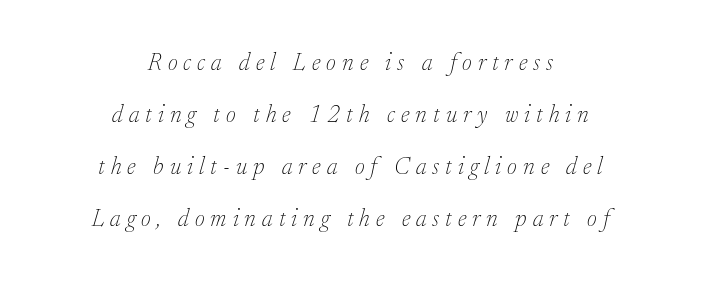
{"italic": "yes", "lean": "right", "slant_degrees": 17, "bold": "no", "underline": "no", "align": "center", "line_spacing": "loose", "line_spacing_ratio": 2.16, "letter_spacing": "wide", "letter_spacing_em": 0.25, "glyph_px": 24}
